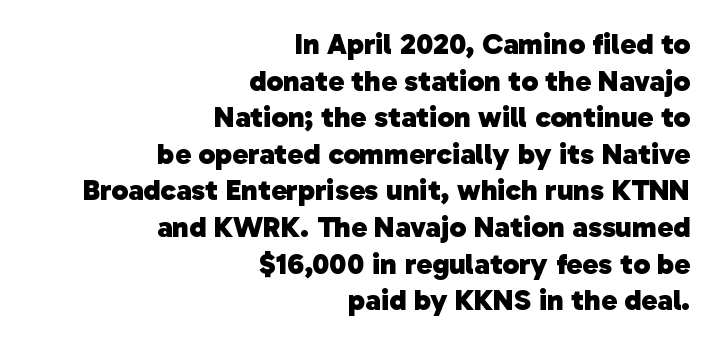
Q: Is the text bold? A: Yes.
Q: Is the typeface a serif or a sans-serif typeface? A: Sans-serif.
Q: Is the text underlined? A: No.
Q: How is the paragraph aligned? A: Right-aligned.
Q: Is the spacing between letters normal or unusually wide? A: Normal.
Q: Width (condensed, normal, or wide)? A: Normal.
Q: Stroke contrast? A: Low.
Q: x-height? A: Medium.
Q: Monospaced? A: No.
